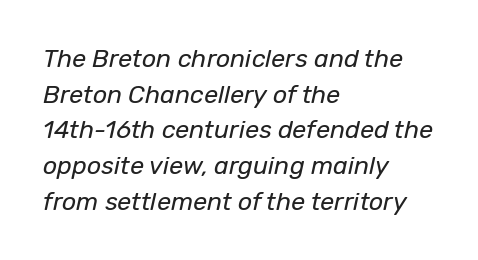
The image shows 25 px text type, italic (leaning right); set left-aligned, normal line spacing (1.43x), normal letter spacing, not underlined.
